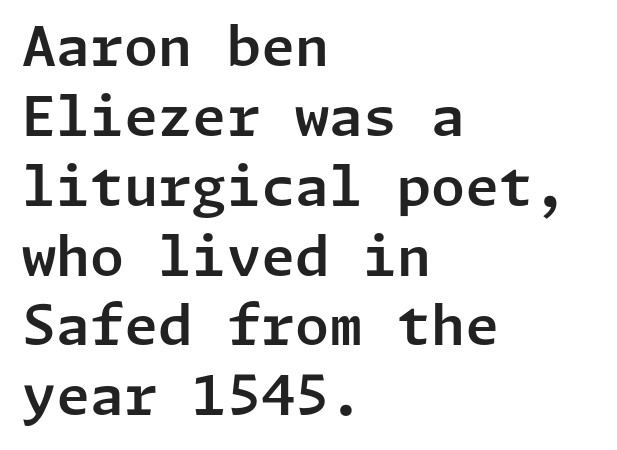
Q: Is the text italic (slanted)? A: No, it is upright.
Q: Is the typeface a serif or a sans-serif typeface? A: Sans-serif.
Q: Is the text underlined? A: No.
Q: How is the paragraph aligned? A: Left-aligned.
Q: Is the spacing between letters normal or unusually wide? A: Normal.
Q: Is the spacing between lines tight, normal or loose? A: Normal.
Q: Width (condensed, normal, or wide)? A: Normal.
Q: Stroke contrast? A: Low.
Q: x-height? A: Medium.
